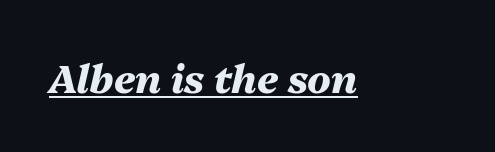
{"italic": "yes", "lean": "right", "slant_degrees": 13, "bold": "yes", "weight": "heavy", "width": "normal", "stroke_contrast": "medium", "x_height": "medium", "monospaced": "no", "underline": "yes", "letter_spacing": "normal", "letter_spacing_em": 0.0, "glyph_px": 39}
